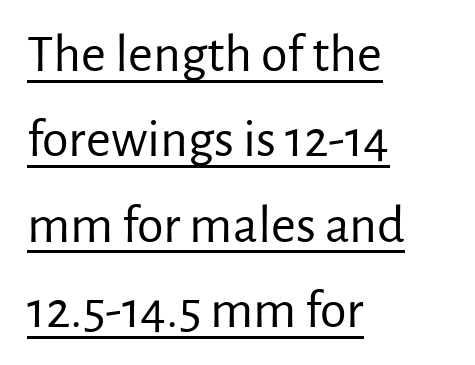
The image shows 54 px regular-weight sans-serif type, upright; set left-aligned, normal line spacing (1.58x), normal letter spacing, underlined; low stroke contrast and a medium x-height.
